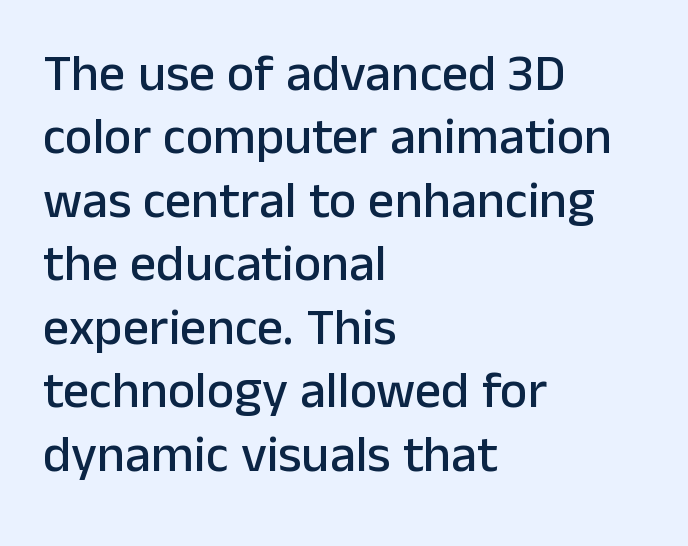
The setting favours the left margin, as ordinary paragraphs usually do. This rendering employs a face without finishing strokes, i.e., a sans-serif. Inter-character spacing is left at the font's built-in metrics. No word sits above an underline.
